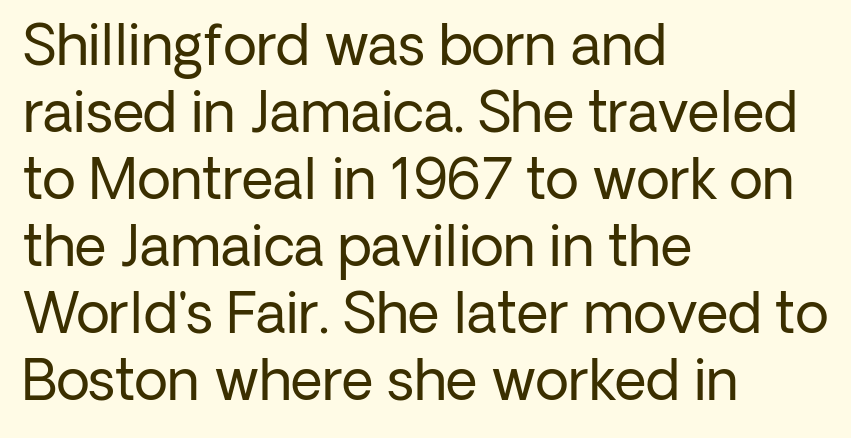
Q: Is the text bold? A: No.
Q: Is the text italic (slanted)? A: No, it is upright.
Q: Is the typeface a serif or a sans-serif typeface? A: Sans-serif.
Q: Is the text underlined? A: No.
Q: How is the paragraph aligned? A: Left-aligned.
Q: Is the spacing between letters normal or unusually wide? A: Normal.
Q: Width (condensed, normal, or wide)? A: Normal.
Q: Stroke contrast? A: Low.
Q: x-height? A: Medium.
Q: Monospaced? A: No.
